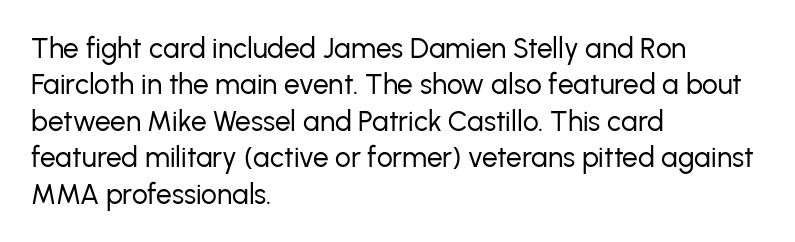
The tracking reads as untouched default to a designer's eye. The letters advance in unequal steps, a hallmark of proportional type. Typographically, this falls in the sans-serif category. Underlining? Definitely not there. The lines in this sample share a left origin and differ only in where they stop. Quick note: interline space is typical.
